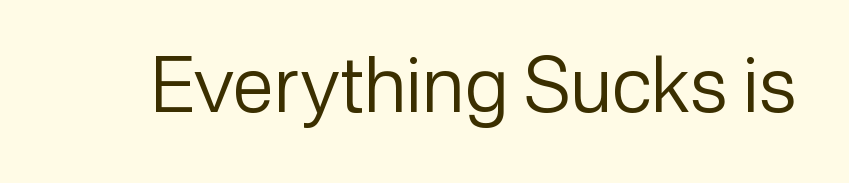
The image shows 76 px regular-weight sans-serif type, upright; set normal letter spacing, not underlined; low stroke contrast and a medium x-height.
